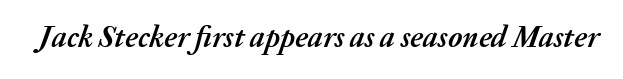
Q: Is the text bold? A: Yes.
Q: Is the text italic (slanted)? A: Yes, it leans right by about 20 degrees.
Q: Is the text underlined? A: No.
Q: Is the spacing between letters normal or unusually wide? A: Normal.
Q: Width (condensed, normal, or wide)? A: Normal.
Q: Stroke contrast? A: Medium.
Q: x-height? A: Medium.
Q: Monospaced? A: No.
